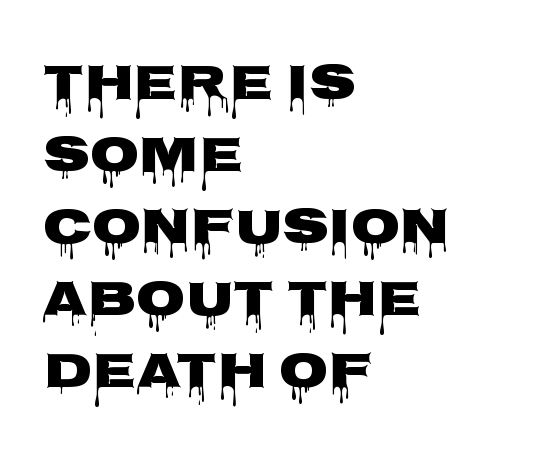
{"serif": "no", "italic": "no", "width": "wide", "stroke_contrast": "low", "x_height": "large", "monospaced": "no", "underline": "no", "align": "left", "line_spacing": "normal", "line_spacing_ratio": 1.41, "letter_spacing": "normal", "letter_spacing_em": 0.0, "glyph_px": 51}
